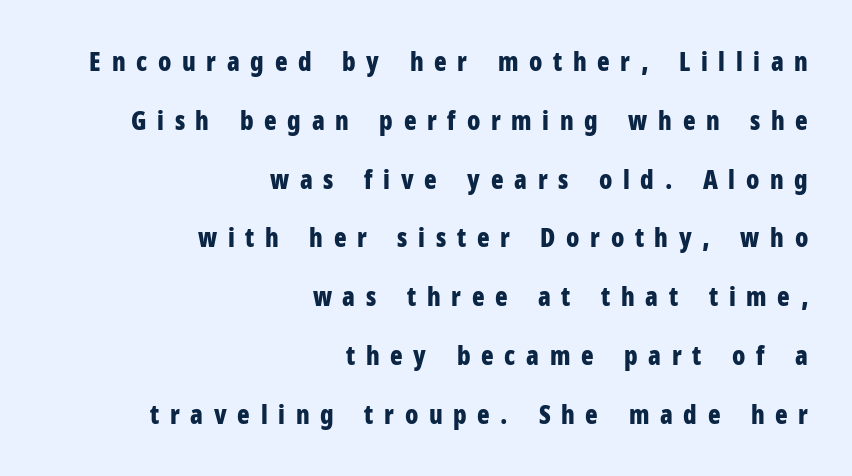
Posture: vertical. The paragraph has a hard right edge and a soft left edge. Unmarked baselines from the first word to the last. A great deal of white space separates one row of letters from the next. Typographic density is high because the face is bold.
